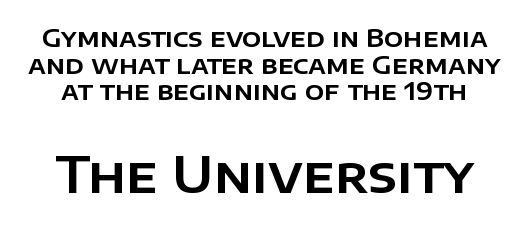
The image shows 50 px sans-serif type, upright; set tight line spacing (1.07x), normal letter spacing, not underlined; the second (bottom) block is 2.0x larger; low stroke contrast and a large x-height.
